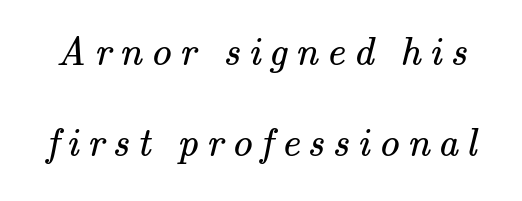
{"serif": "yes", "bold": "no", "weight": "regular", "width": "normal", "stroke_contrast": "medium", "x_height": "small", "monospaced": "no", "underline": "no", "line_spacing": "loose", "line_spacing_ratio": 2.27, "letter_spacing": "wide", "letter_spacing_em": 0.21, "glyph_px": 40}
